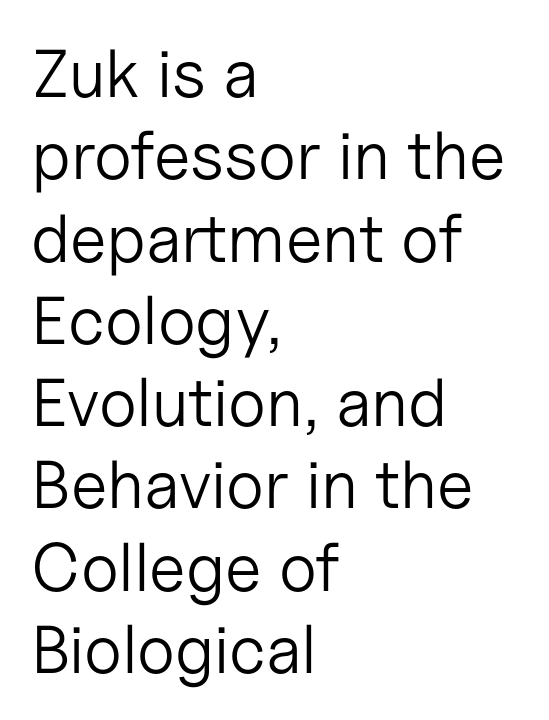
Words appear dense and cohesive because spacing is normal. The letterforms sit at book weight or below. The text was rendered using a sans face with plain stroke endings. The letters stand upright; this is a roman face. Character widths vary here, with narrow letters taking less room than wide ones.
